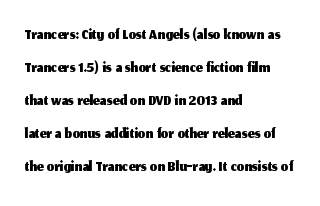
{"italic": "no", "underline": "no", "align": "left", "line_spacing": "normal", "line_spacing_ratio": 1.38, "letter_spacing": "normal", "letter_spacing_em": 0.0, "glyph_px": 24}
